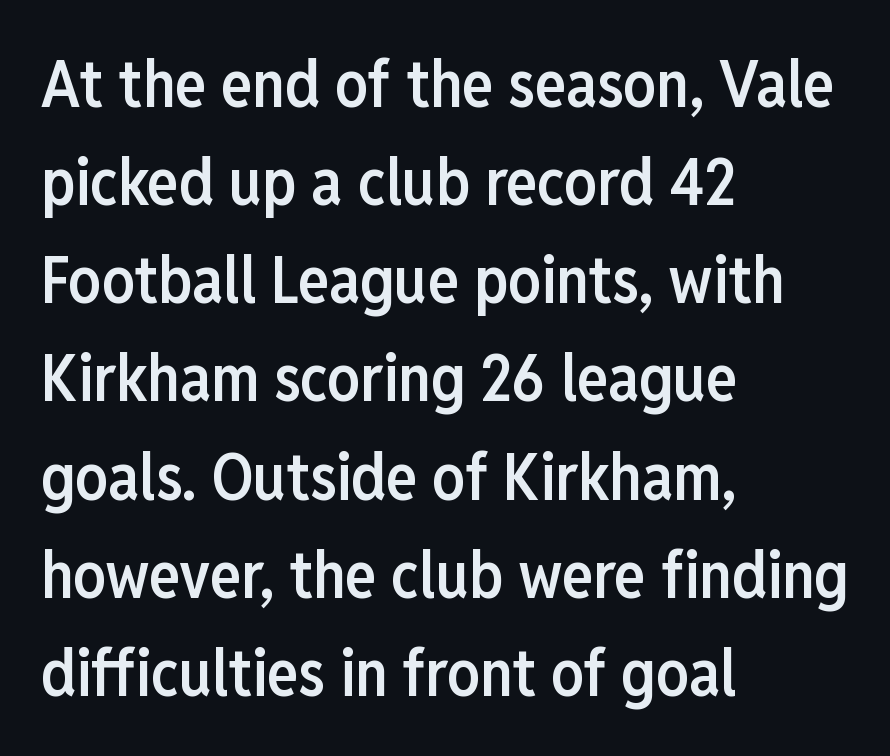
The image shows 65 px semibold, condensed sans-serif type, upright; set left-aligned, normal line spacing (1.51x), normal letter spacing, not underlined; low stroke contrast and a medium x-height.
